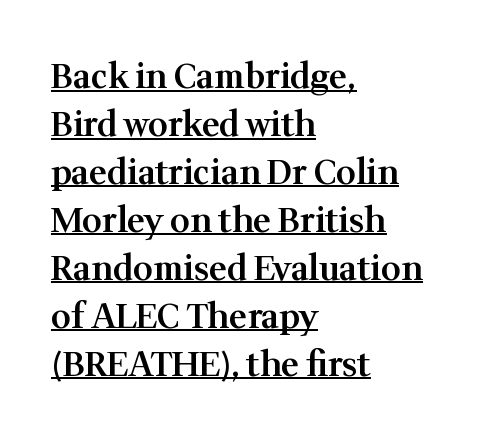
Do the characters align in a grid? No, the font is proportional. The lines are quadded left. Does the lettering tilt? It doesn't — this is upright. Summary of vertical rhythm: regular, with standard interline spacing. In terms of weight, the rendering is demibold, just under bold.
